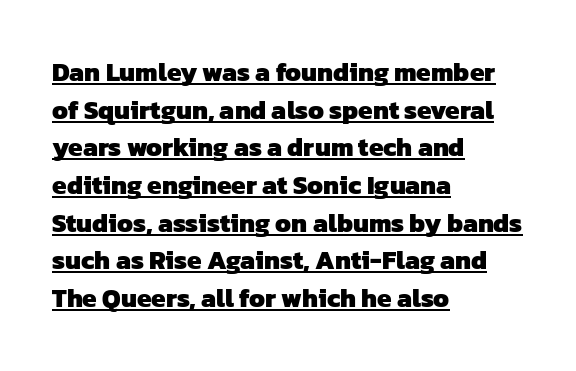
Underline: present. The passage shown stacks its lines at a standard gap. The tracking reads as untouched default to a designer's eye. I'd describe the lettering as bold — thick and assertive. Does the copy run flush right? No — it runs flush left.
